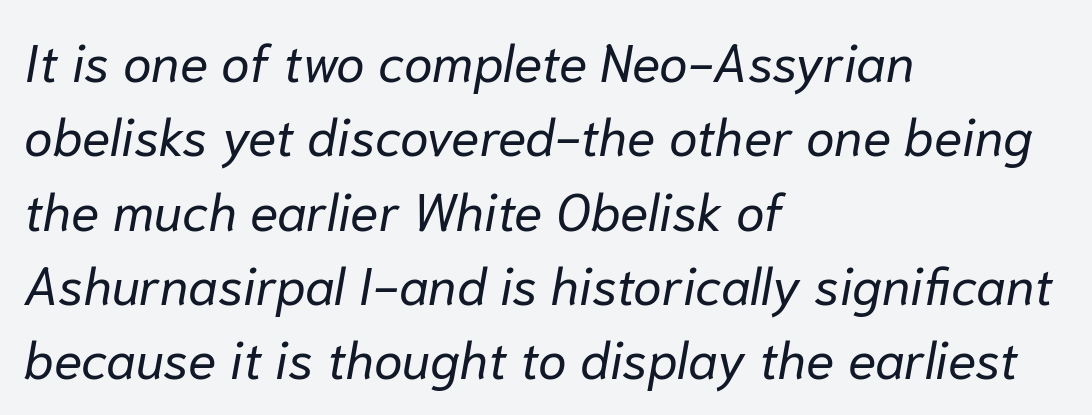
The area under the type is left untouched. The face used here is rendered with its standard letterfit. How would I describe the line gaps? Plain and ordinary. The axis of the letterforms is tilted away from vertical.
